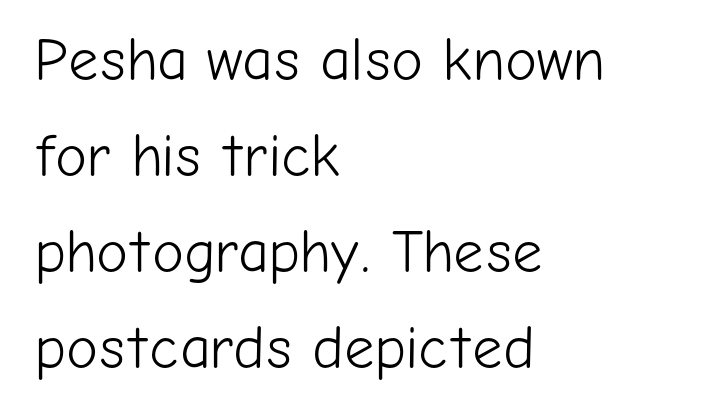
Q: Is the text bold? A: No.
Q: Is the text italic (slanted)? A: No, it is upright.
Q: Is the typeface a serif or a sans-serif typeface? A: Sans-serif.
Q: Is the text underlined? A: No.
Q: How is the paragraph aligned? A: Left-aligned.
Q: Is the spacing between letters normal or unusually wide? A: Normal.
Q: Is the spacing between lines tight, normal or loose? A: Normal.
Q: Width (condensed, normal, or wide)? A: Normal.
Q: Stroke contrast? A: Low.
Q: x-height? A: Medium.
Q: Monospaced? A: No.
